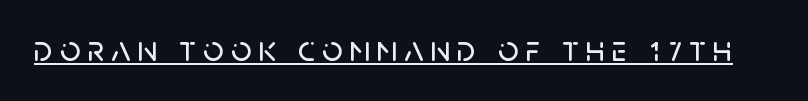
Ordinary non-slanted type is in use. This sample has the flowing, uneven cadence of proportional lettering. A sans-serif font was chosen for this passage. The string is rendered with underlining switched on.
